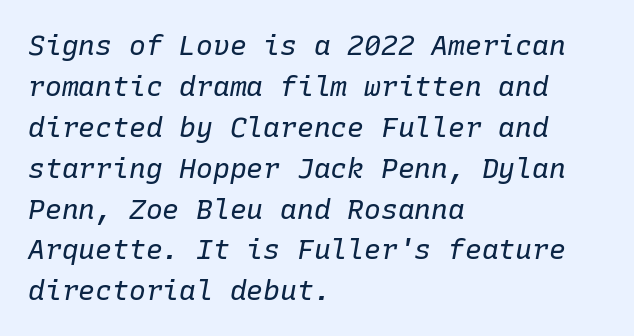
Plain, unruled lines of type. Teacher's note: observe the even left margin — that is flush-left alignment. Italic? Definitely — the glyphs are oblique. Monospaced: the letters line up in strict vertical columns. The tracking reads as untouched default to a designer's eye. The letterforms sit at book weight or below.
